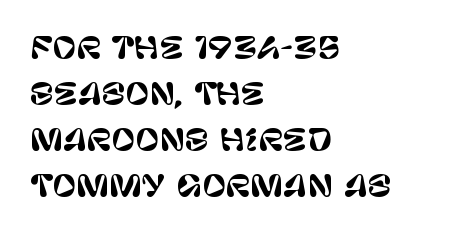
{"serif": "no", "width": "normal", "stroke_contrast": "low", "x_height": "large", "monospaced": "no", "underline": "no", "align": "left", "line_spacing": "normal", "line_spacing_ratio": 1.59, "letter_spacing": "normal", "letter_spacing_em": 0.0, "glyph_px": 29}
